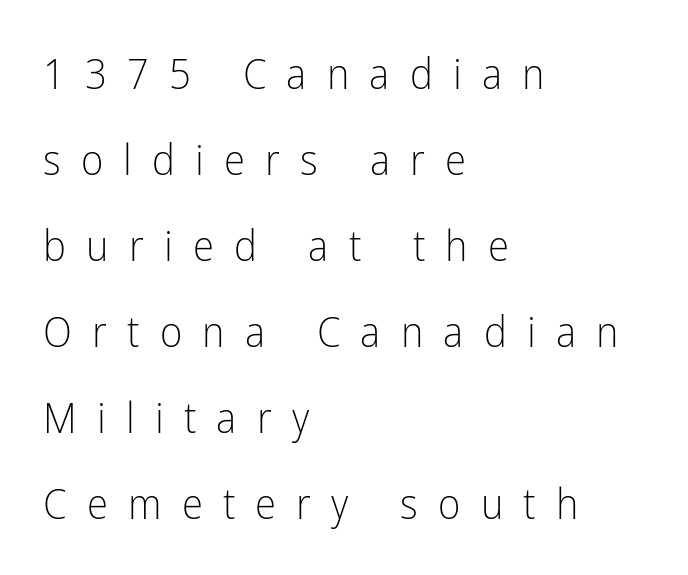
{"serif": "no", "italic": "no", "bold": "no", "weight": "light", "width": "condensed", "stroke_contrast": "low", "x_height": "medium", "monospaced": "no", "underline": "no", "align": "left", "line_spacing": "loose", "line_spacing_ratio": 2.0, "letter_spacing": "wide", "letter_spacing_em": 0.47, "glyph_px": 43}
